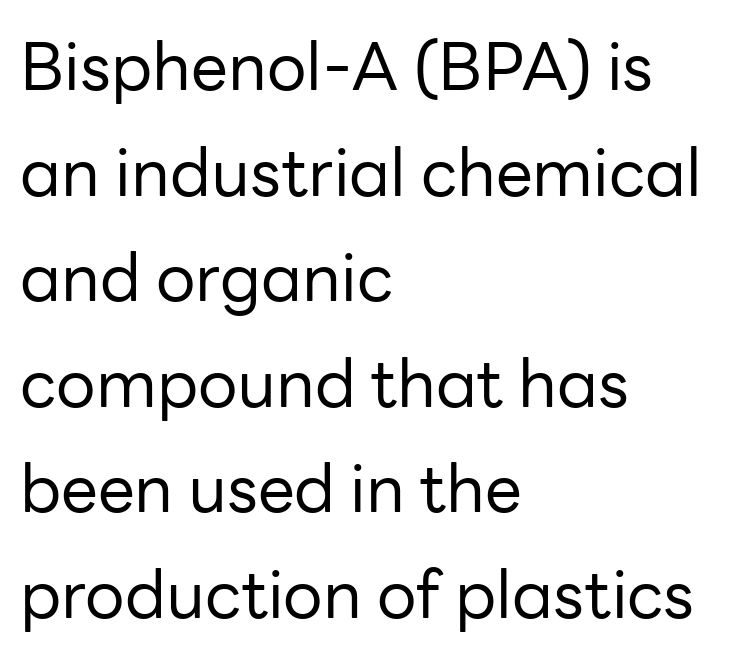
The image shows 66 px regular-weight sans-serif type, upright; set left-aligned, normal line spacing (1.6x), normal letter spacing, not underlined; low stroke contrast and a medium x-height.
